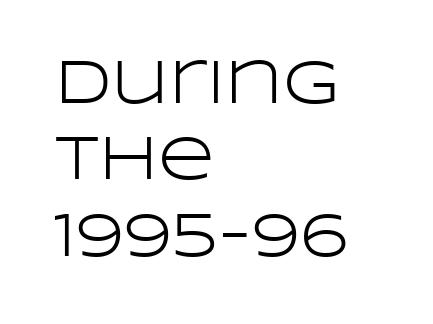
Q: Is the text bold? A: No.
Q: Is the text italic (slanted)? A: No, it is upright.
Q: Is the typeface a serif or a sans-serif typeface? A: Sans-serif.
Q: Is the text underlined? A: No.
Q: How is the paragraph aligned? A: Left-aligned.
Q: Is the spacing between letters normal or unusually wide? A: Normal.
Q: Width (condensed, normal, or wide)? A: Wide.
Q: Stroke contrast? A: Low.
Q: x-height? A: Large.
Q: Monospaced? A: No.
